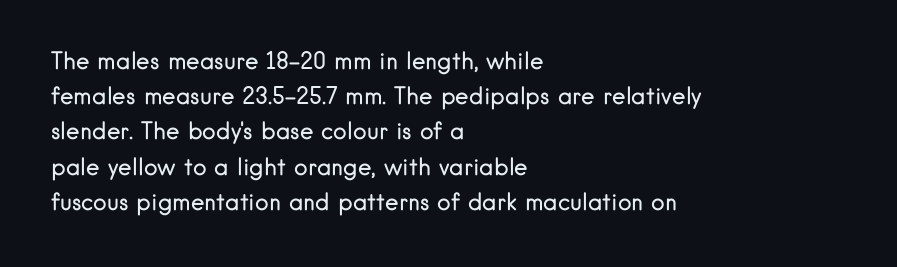
A typesetter would call this leading conventional body-copy spacing. Casual observation: everything's shoved over to the left. Counters stay open thanks to moderate or lighter strokes. The lettering stays uniformly vertical, giving the passage a roman look. No extra tracking has been applied to these lines. The gap between lines stays unmarked.
